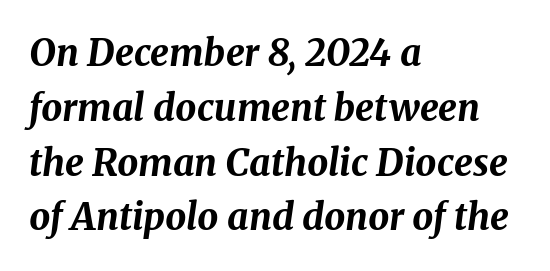
Whoever set this chose a conventional vertical rhythm. Horizontal alignment here is leftward, the default for most running prose. The space beneath each line is pristine and unruled. No extra tracking has been applied to these lines. These lines carry a lot of weight — the face is fully bold. In terms of posture, this sample is oblique.
